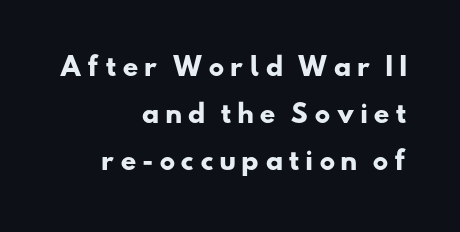
Q: Is the text bold? A: Yes.
Q: Is the text underlined? A: No.
Q: How is the paragraph aligned? A: Right-aligned.
Q: Is the spacing between letters normal or unusually wide? A: Unusually wide.
